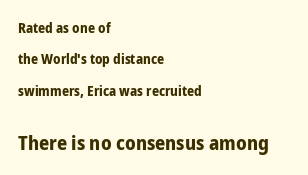
Q: Is the text bold? A: Yes.
Q: Is the text italic (slanted)? A: No, it is upright.
Q: Is the text underlined? A: No.
Q: How is the paragraph aligned? A: Left-aligned.
Q: Is the spacing between letters normal or unusually wide? A: Normal.
Q: Is the spacing between lines tight, normal or loose? A: Loose.
Q: Which block of text is set in a larger size, the first (top) or the second (bottom)? A: The second (bottom) one.
